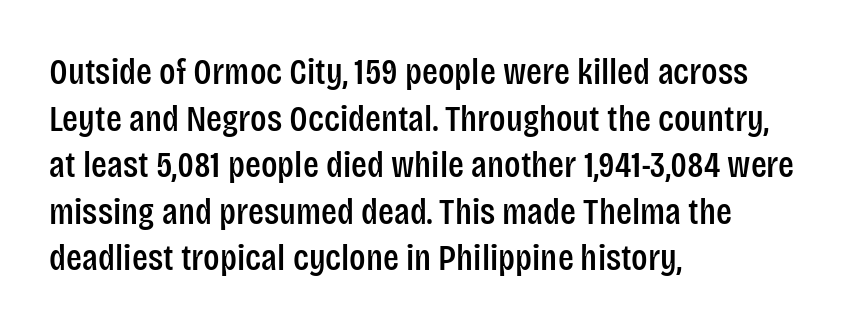
{"serif": "no", "italic": "no", "width": "condensed", "stroke_contrast": "low", "x_height": "large", "monospaced": "no", "underline": "no", "align": "left", "line_spacing": "normal", "line_spacing_ratio": 1.26, "letter_spacing": "normal", "letter_spacing_em": 0.0, "glyph_px": 37}
